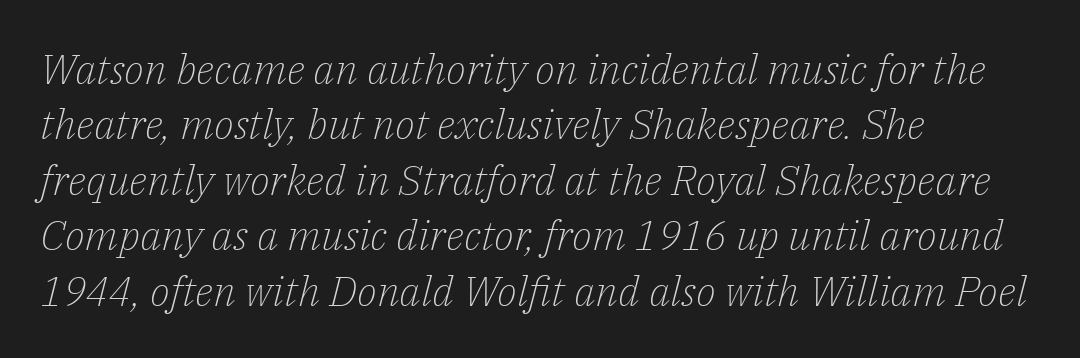
The image shows 42 px light serif type, italic (leaning right); set left-aligned, normal line spacing (1.32x), normal letter spacing, not underlined; low stroke contrast and a medium x-height.
